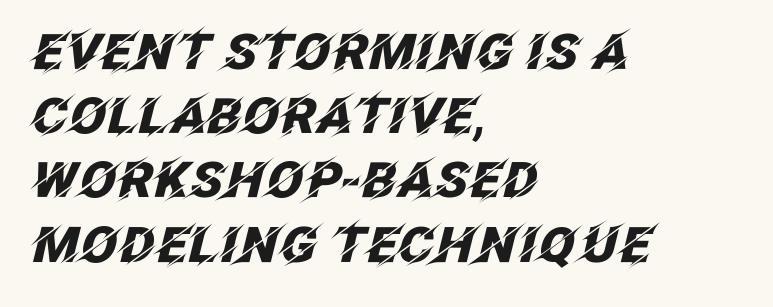
The image shows 49 px heavy type, italic (leaning right); set left-aligned, normal line spacing (1.31x), normal letter spacing, not underlined; low stroke contrast and a large x-height.
